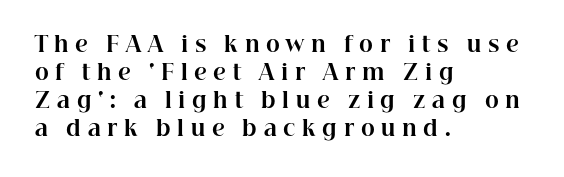
Q: Is the text bold? A: Yes.
Q: Is the text italic (slanted)? A: No, it is upright.
Q: Is the text underlined? A: No.
Q: How is the paragraph aligned? A: Left-aligned.
Q: Is the spacing between letters normal or unusually wide? A: Unusually wide.
Q: Is the spacing between lines tight, normal or loose? A: Normal.
